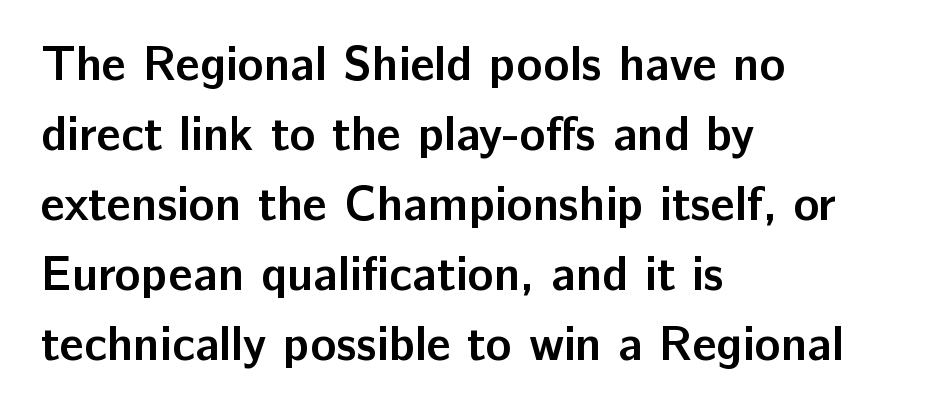
Is this a fixed-width face? No — the glyphs have proportional, varying widths. The vertical gap from one line to the next is medium. The passage shown is emphatically bold. Are there feet on the stems? There aren't — it's a sans. Teacher's note: observe the even left margin — that is flush-left alignment. If you drew a line through each stem, it would be perfectly vertical.
